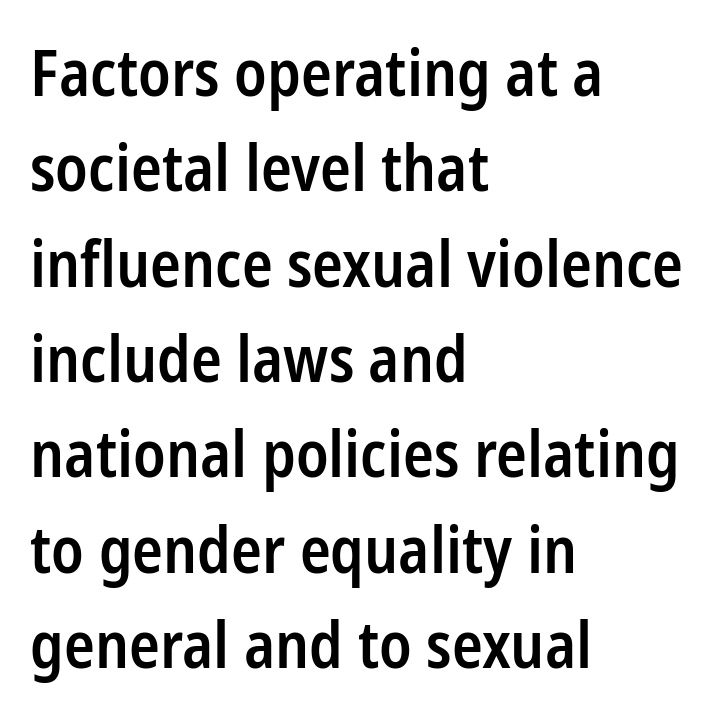
The image shows 64 px semibold, condensed sans-serif type, upright; set left-aligned, normal line spacing (1.49x), normal letter spacing, not underlined; low stroke contrast and a medium x-height.
